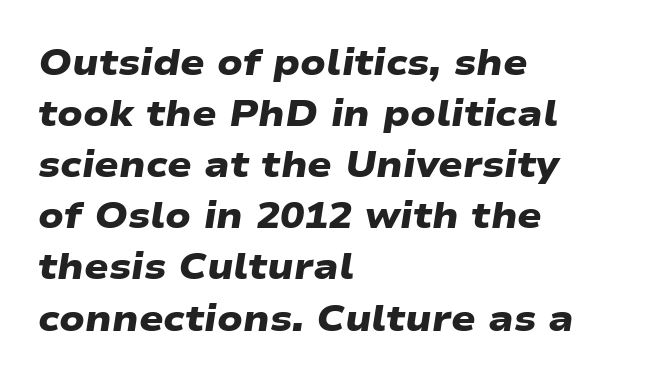
The image shows 36 px heavy, wide sans-serif type; set left-aligned, normal line spacing (1.42x), normal letter spacing, not underlined; low stroke contrast and a medium x-height.
